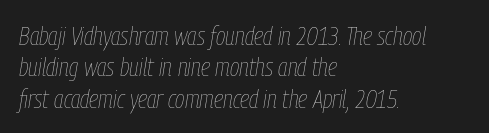
{"italic": "yes", "lean": "right", "slant_degrees": 9, "bold": "no", "underline": "no", "align": "left", "line_spacing_ratio": 1.21, "letter_spacing": "normal", "letter_spacing_em": 0.0, "glyph_px": 26}
